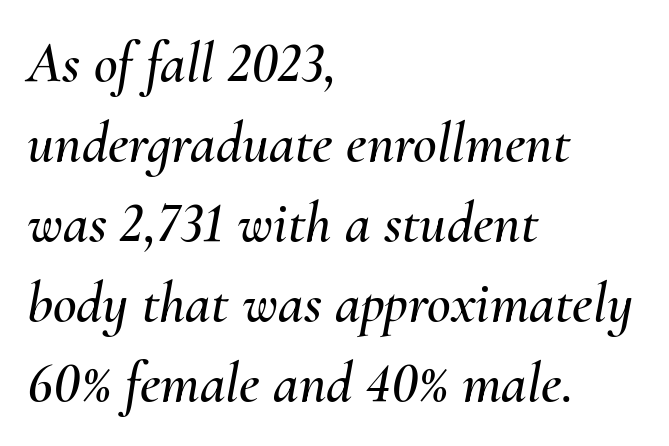
Q: Is the text italic (slanted)? A: Yes, it leans right by about 10 degrees.
Q: Is the text underlined? A: No.
Q: How is the paragraph aligned? A: Left-aligned.
Q: Is the spacing between letters normal or unusually wide? A: Normal.
Q: Is the spacing between lines tight, normal or loose? A: Normal.
Q: Width (condensed, normal, or wide)? A: Normal.
Q: Stroke contrast? A: Medium.
Q: x-height? A: Small.
Q: Monospaced? A: No.
